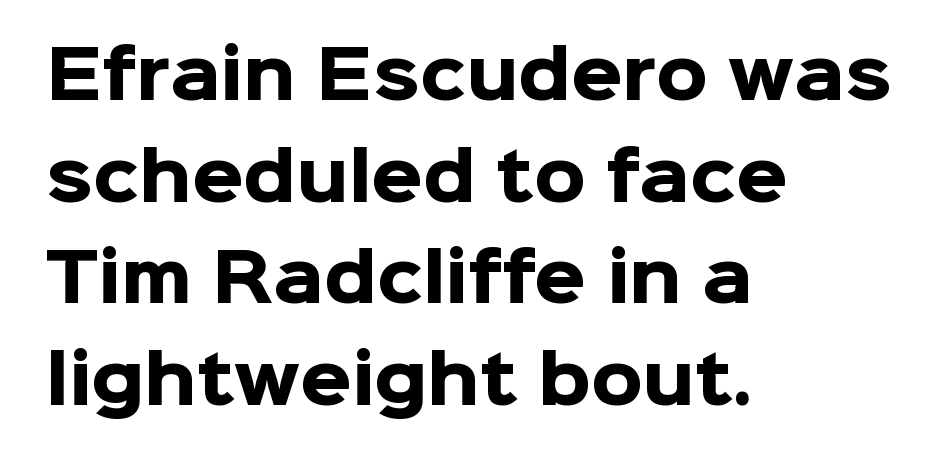
Q: Is the text bold? A: Yes.
Q: Is the text italic (slanted)? A: No, it is upright.
Q: Is the typeface a serif or a sans-serif typeface? A: Sans-serif.
Q: Is the text underlined? A: No.
Q: How is the paragraph aligned? A: Left-aligned.
Q: Is the spacing between letters normal or unusually wide? A: Normal.
Q: Is the spacing between lines tight, normal or loose? A: Normal.
Q: Width (condensed, normal, or wide)? A: Normal.
Q: Stroke contrast? A: Low.
Q: x-height? A: Medium.
Q: Monospaced? A: No.
